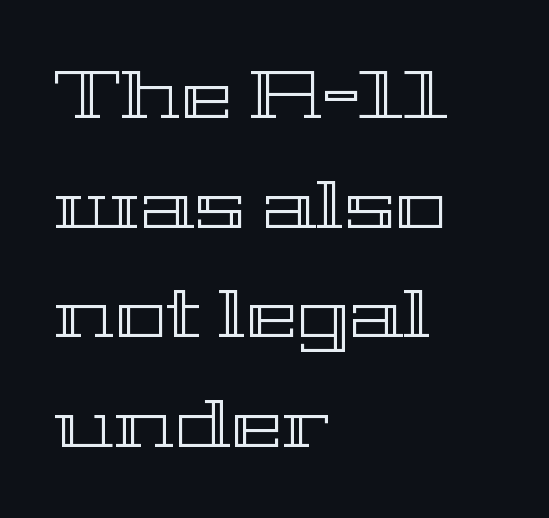
{"italic": "no", "width": "wide", "x_height": "medium", "monospaced": "no", "underline": "no", "align": "left", "line_spacing": "normal", "line_spacing_ratio": 1.59, "letter_spacing": "normal", "letter_spacing_em": 0.0, "glyph_px": 69}
